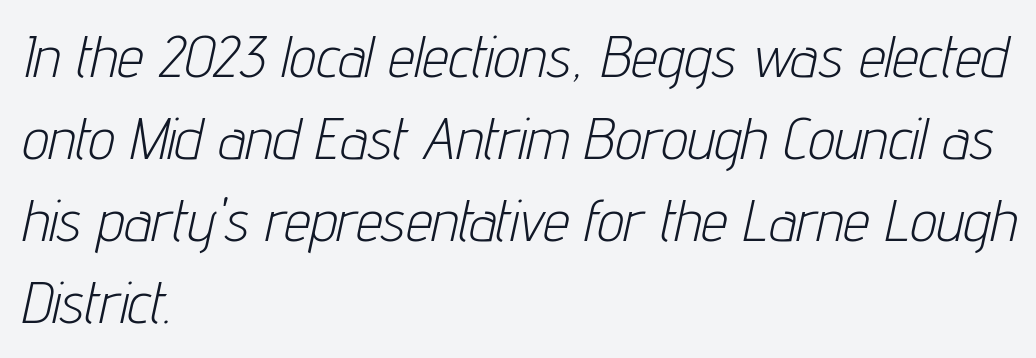
{"italic": "yes", "lean": "right", "slant_degrees": 12, "bold": "no", "weight": "light", "width": "condensed", "stroke_contrast": "low", "x_height": "medium", "monospaced": "no", "underline": "no", "align": "left", "line_spacing": "normal", "line_spacing_ratio": 1.39, "letter_spacing": "normal", "letter_spacing_em": 0.0, "glyph_px": 59}
